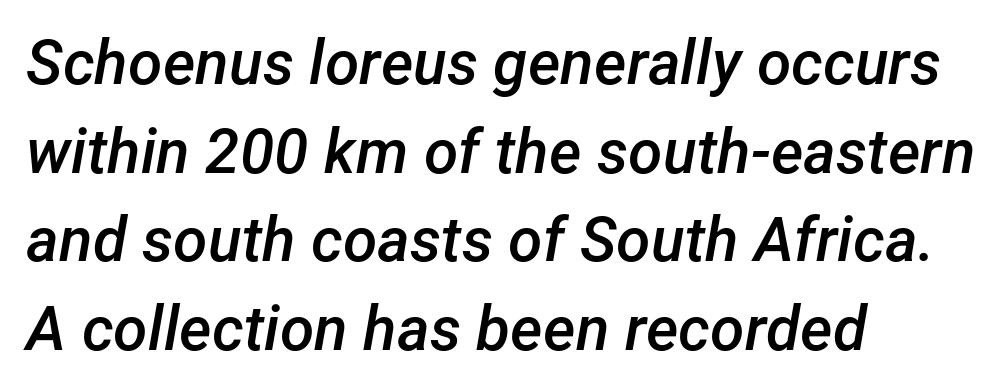
Bare-footed words on every line. Casual observation: everything's shoved over to the left. The rendering uses a semibold face; strokes are thickened but not to full bold. Vertically, the passage feels balanced, rows spaced as you'd expect. Think of a printed novel: that variable character pitch is what you see here.
